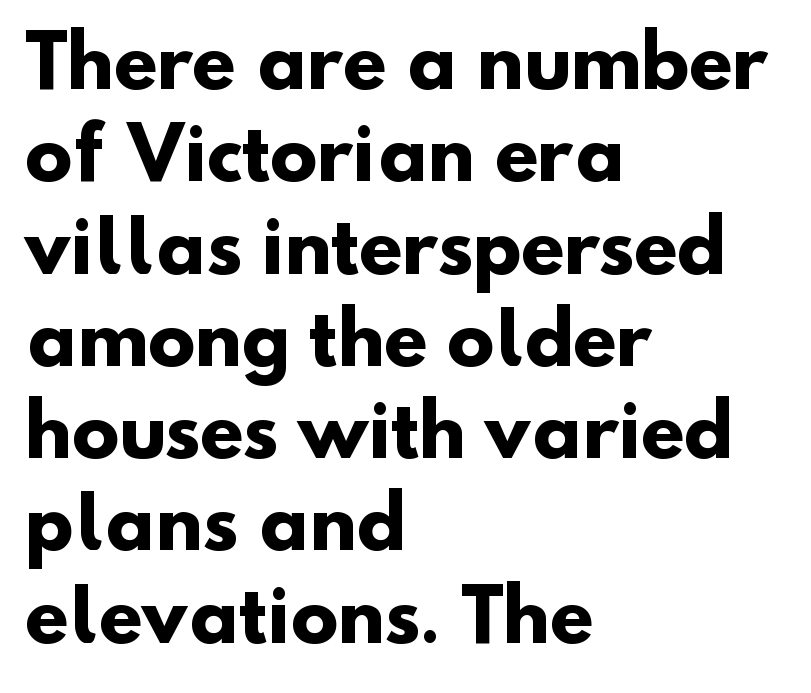
Casual observation: everything's shoved over to the left. Weight check: bold — yes, fully. No word sits above an underline. One glance says typical: line gaps are just what's usual.
